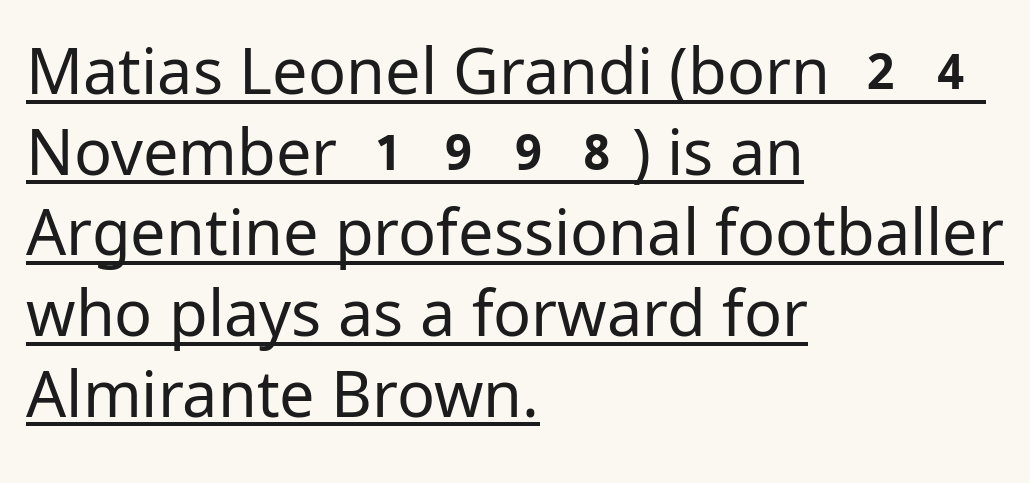
The image shows 63 px regular-weight sans-serif type, upright; set left-aligned, normal line spacing (1.28x), normal letter spacing, underlined; low stroke contrast and a medium x-height.
